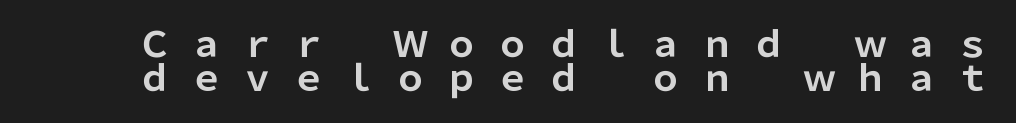
{"serif": "no", "italic": "no", "bold": "yes", "weight": "bold", "width": "normal", "stroke_contrast": "low", "x_height": "medium", "monospaced": "no", "underline": "no", "line_spacing": "tight", "line_spacing_ratio": 0.98, "letter_spacing": "wide", "letter_spacing_em": 0.46, "glyph_px": 35}
